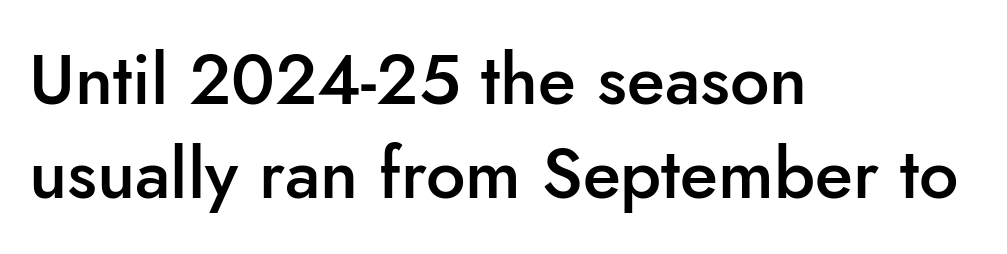
Check under the words: just untouched page. Alignment: flush left. The leading is moderate, giving the passage an even texture. Every character sits straight up, as roman type does.
